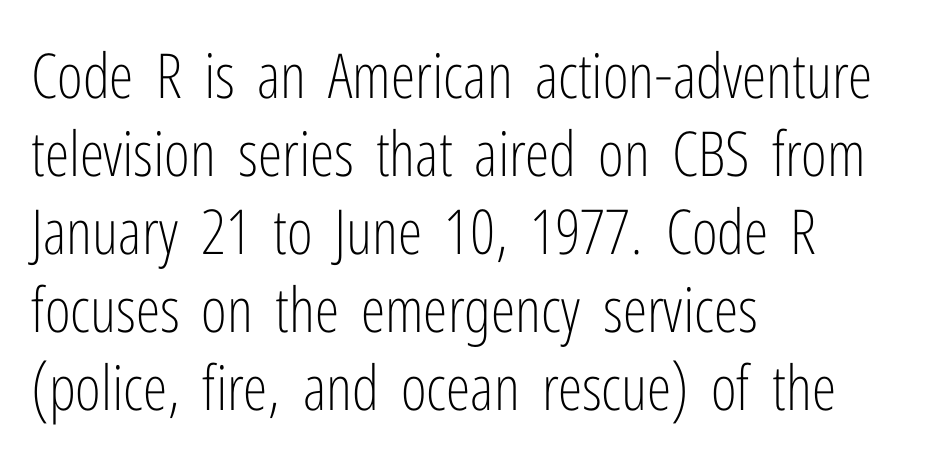
The image shows 62 px light, condensed sans-serif type, upright; set left-aligned, normal line spacing (1.26x), normal letter spacing, not underlined; low stroke contrast and a medium x-height.
